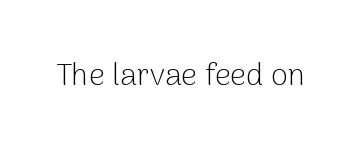
{"serif": "no", "italic": "no", "bold": "no", "weight": "light", "width": "normal", "stroke_contrast": "low", "x_height": "medium", "monospaced": "no", "underline": "no", "letter_spacing": "normal", "letter_spacing_em": 0.0, "glyph_px": 31}
